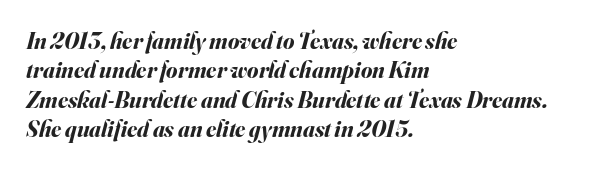
Its strokes are broad and dark, the hallmark of bold type. The face used here has a pronounced slope to its letters. Interline gaps are of average width in this sample. Observe the ordinary spacing: letters are neighbours, not strangers. Is the block centered? No — it sits flush against the left margin. Decoration check: the copy has no underline.
